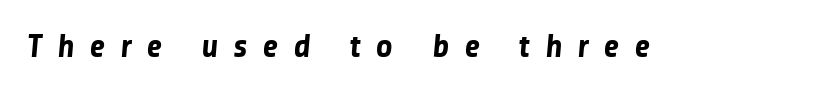
{"serif": "no", "bold": "yes", "weight": "bold", "width": "normal", "stroke_contrast": "low", "x_height": "medium", "monospaced": "no", "underline": "no", "letter_spacing": "wide", "letter_spacing_em": 0.45, "glyph_px": 33}
